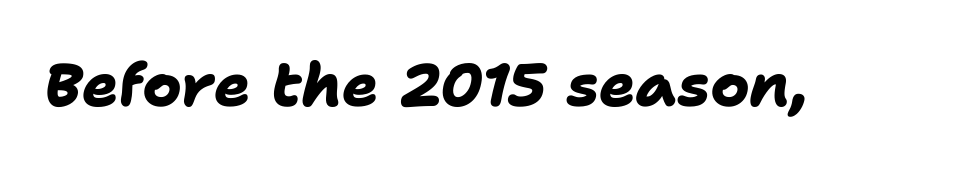
The image shows 60 px heavy sans-serif type; set normal letter spacing, not underlined; low stroke contrast and a medium x-height.
